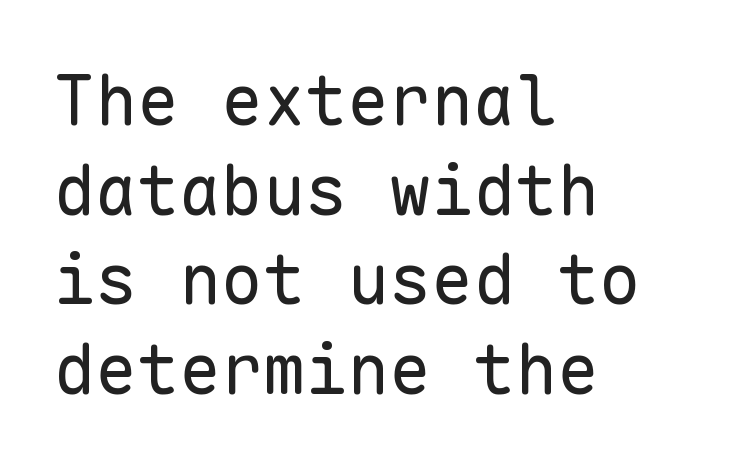
The image shows 70 px regular-weight sans-serif type, upright, monospaced; set left-aligned, normal line spacing (1.28x), normal letter spacing, not underlined; low stroke contrast and a medium x-height.
